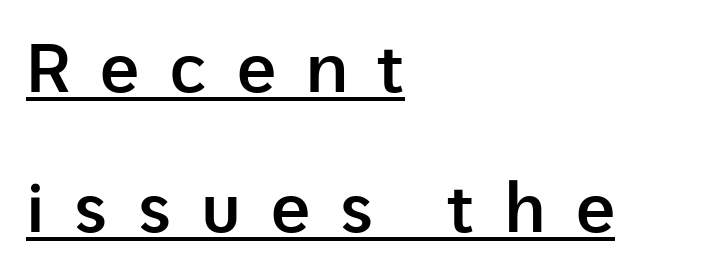
Q: Is the text bold? A: Semi-bold.
Q: Is the text italic (slanted)? A: No, it is upright.
Q: Is the typeface a serif or a sans-serif typeface? A: Sans-serif.
Q: Is the text underlined? A: Yes.
Q: How is the paragraph aligned? A: Left-aligned.
Q: Is the spacing between letters normal or unusually wide? A: Unusually wide.
Q: Is the spacing between lines tight, normal or loose? A: Loose.
Q: Width (condensed, normal, or wide)? A: Normal.
Q: Stroke contrast? A: Low.
Q: x-height? A: Medium.
Q: Monospaced? A: No.
